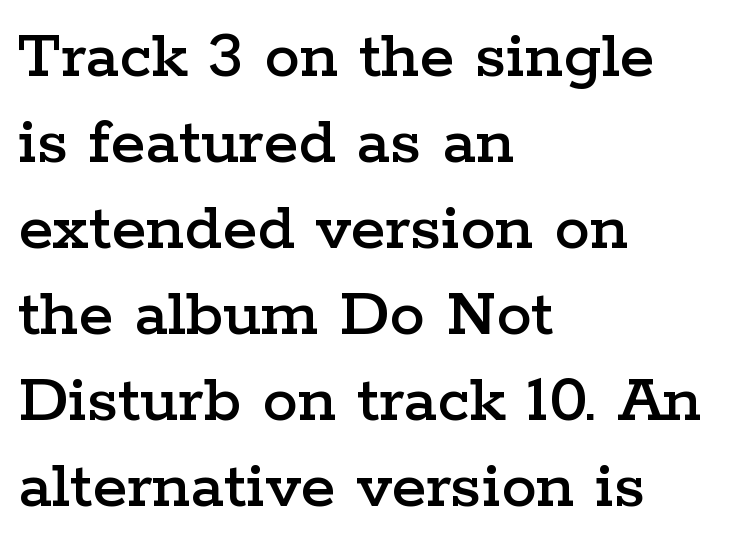
{"serif": "yes", "italic": "no", "width": "wide", "stroke_contrast": "low", "x_height": "medium", "monospaced": "no", "underline": "no", "align": "left", "line_spacing_ratio": 1.21, "letter_spacing": "normal", "letter_spacing_em": 0.0, "glyph_px": 71}
